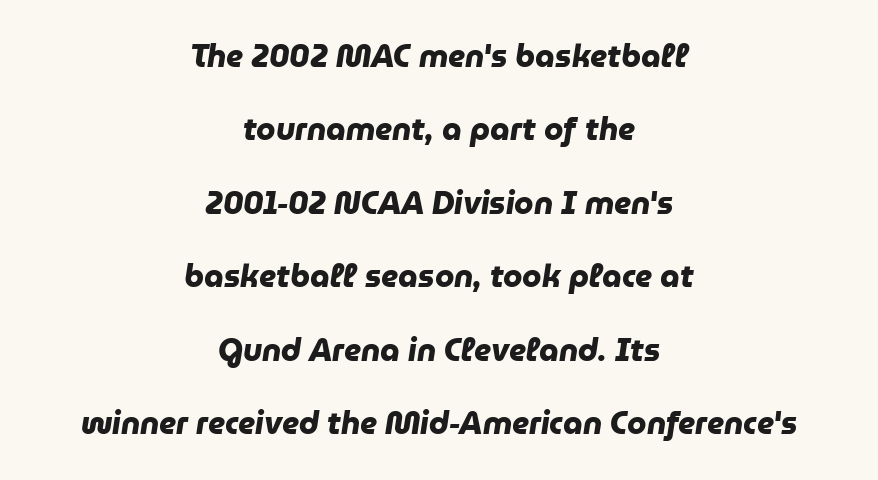
This is sans-serif lettering, the kind often seen on screens and signage. Here the glyphs are tracked normally, forming tight word shapes. Every letter is thick-stroked: bold, no question. A bare baseline throughout the passage. Each letter keeps its own natural width here, so spacing adapts to shape. Horizontal bands of white between lines are thick stripes.
